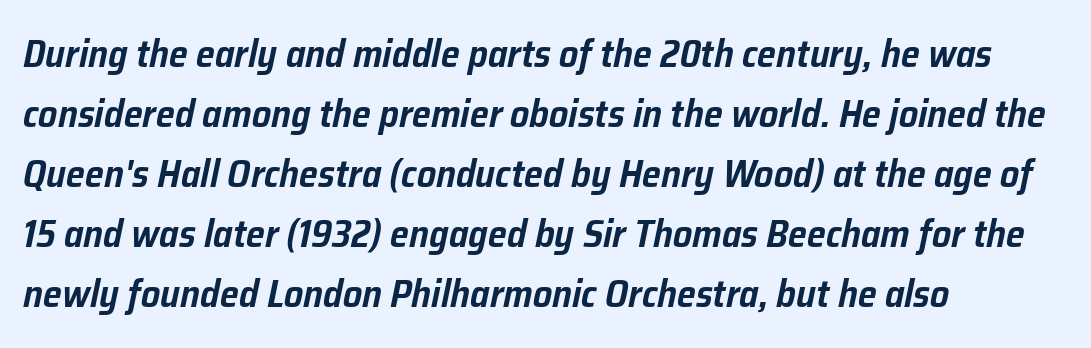
{"italic": "yes", "lean": "right", "slant_degrees": 12, "width": "normal", "stroke_contrast": "low", "x_height": "medium", "monospaced": "no", "underline": "no", "align": "left", "line_spacing": "normal", "line_spacing_ratio": 1.58, "letter_spacing": "normal", "letter_spacing_em": 0.0, "glyph_px": 38}
